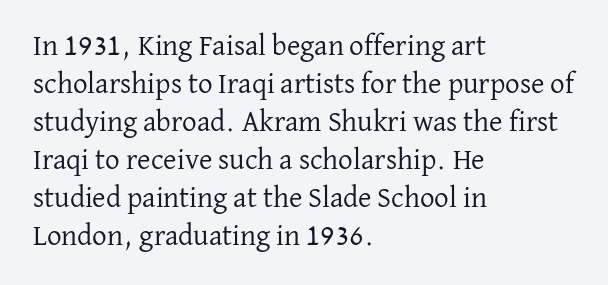
Q: Is the text bold? A: No.
Q: Is the text italic (slanted)? A: No, it is upright.
Q: Is the typeface a serif or a sans-serif typeface? A: Serif.
Q: Is the text underlined? A: No.
Q: How is the paragraph aligned? A: Left-aligned.
Q: Is the spacing between letters normal or unusually wide? A: Normal.
Q: Is the spacing between lines tight, normal or loose? A: Normal.
Q: Width (condensed, normal, or wide)? A: Normal.
Q: Stroke contrast? A: Low.
Q: x-height? A: Medium.
Q: Monospaced? A: No.
